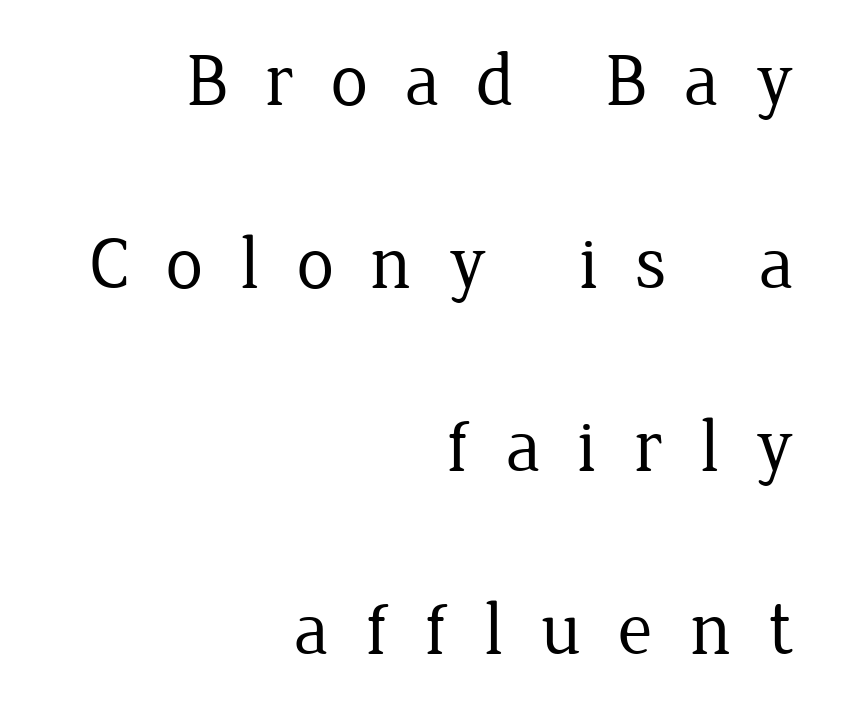
The strip under each line holds only bare page. The specimen reads as upright at a glance. What kind of face is this? One with serifs. Characters follow at a spacing far wider than the type designer built in. Is the block centered? No — it sits flush against the right margin.
